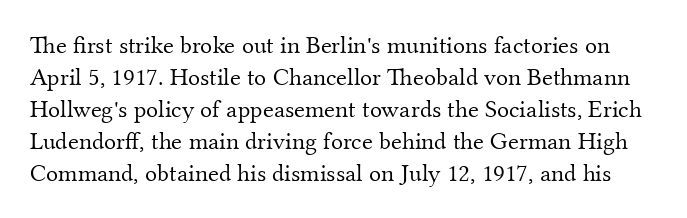
The image shows 25 px text type, upright; set normal line spacing (1.28x), normal letter spacing, not underlined.
